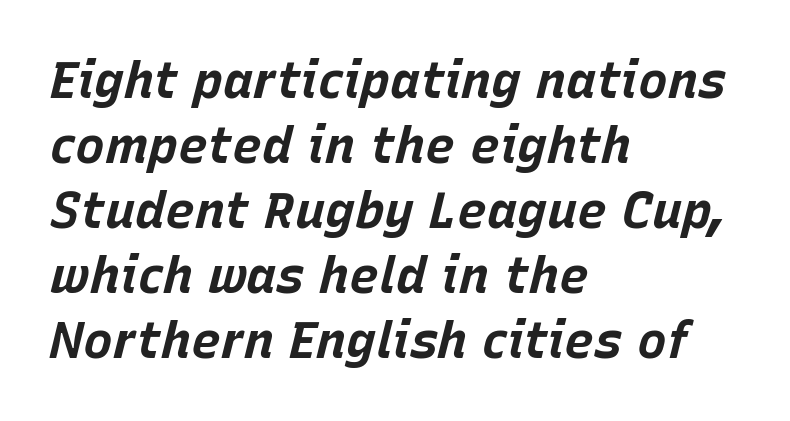
The image shows 50 px bold type, italic (leaning right); set left-aligned, normal line spacing (1.3x), normal letter spacing, not underlined; low stroke contrast and a large x-height.
